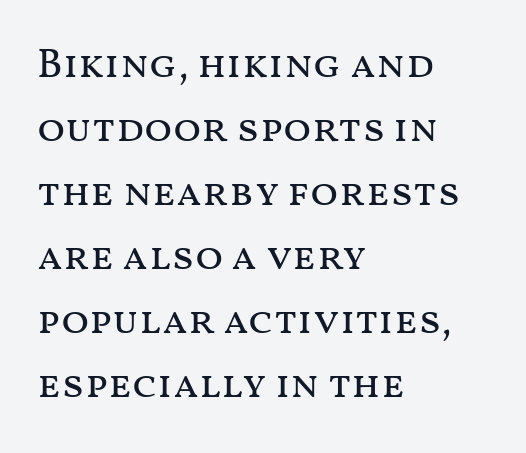
Q: Is the text bold? A: No.
Q: Is the text italic (slanted)? A: No, it is upright.
Q: Is the text underlined? A: No.
Q: How is the paragraph aligned? A: Left-aligned.
Q: Is the spacing between letters normal or unusually wide? A: Normal.
Q: Is the spacing between lines tight, normal or loose? A: Normal.
Q: Width (condensed, normal, or wide)? A: Wide.
Q: Stroke contrast? A: Medium.
Q: x-height? A: Medium.
Q: Monospaced? A: No.
